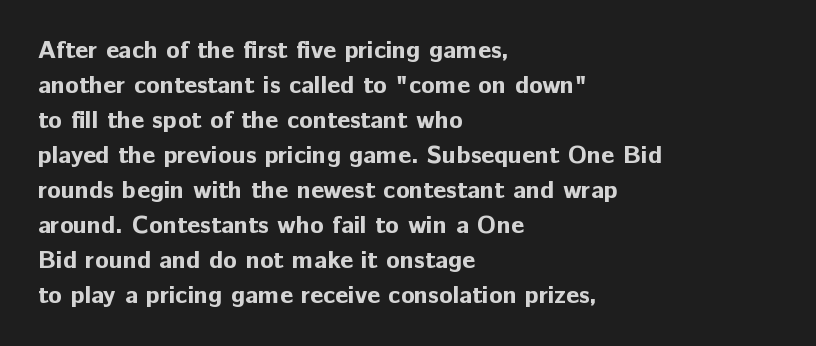
The image shows 25 px bold type, upright; set left-aligned, normal line spacing (1.4x), normal letter spacing, not underlined.
